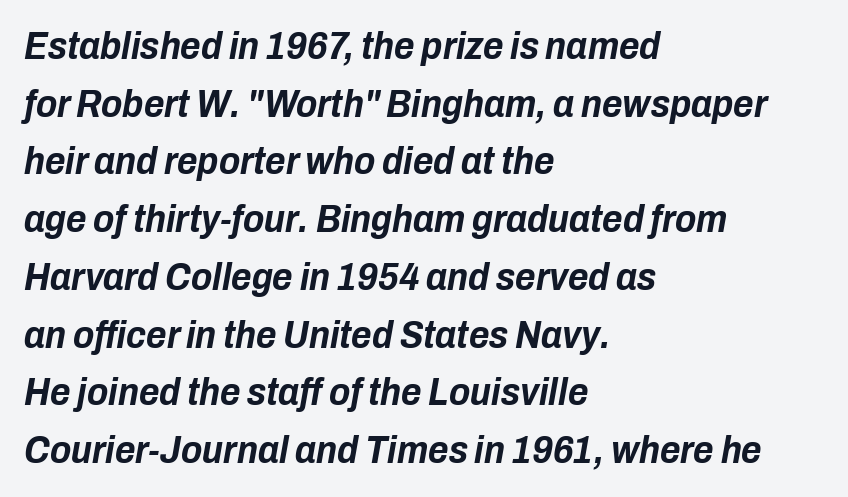
Q: Is the text bold? A: Yes.
Q: Is the text italic (slanted)? A: Yes, it leans right by about 10 degrees.
Q: Is the text underlined? A: No.
Q: How is the paragraph aligned? A: Left-aligned.
Q: Is the spacing between letters normal or unusually wide? A: Normal.
Q: Is the spacing between lines tight, normal or loose? A: Normal.
Q: Width (condensed, normal, or wide)? A: Condensed.
Q: Stroke contrast? A: Low.
Q: x-height? A: Medium.
Q: Monospaced? A: No.
